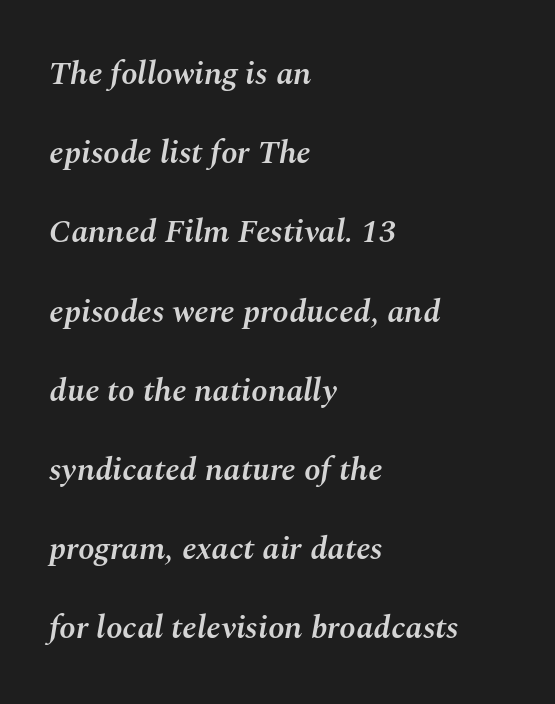
{"italic": "yes", "lean": "right", "slant_degrees": 10, "bold": "semi", "weight": "semibold", "width": "normal", "stroke_contrast": "medium", "x_height": "medium", "monospaced": "no", "underline": "no", "align": "left", "line_spacing": "loose", "line_spacing_ratio": 2.4, "letter_spacing": "normal", "letter_spacing_em": 0.0, "glyph_px": 33}
